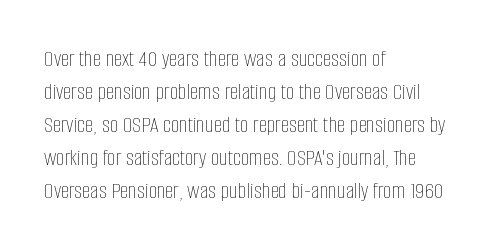
Q: Is the text bold? A: No.
Q: Is the text italic (slanted)? A: No, it is upright.
Q: Is the text underlined? A: No.
Q: How is the paragraph aligned? A: Left-aligned.
Q: Is the spacing between letters normal or unusually wide? A: Normal.
Q: Is the spacing between lines tight, normal or loose? A: Normal.
